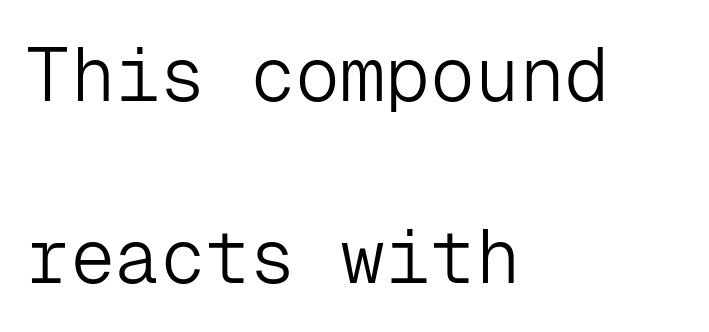
Spacing verdict: monospaced, one width for all characters. The glyphs in this specimen are sans serif. You could fit nearly another row in the gap between these rows. The foot of each line stays bare and open. The ragged edge is on the right, which tells us the setting is flush left.
